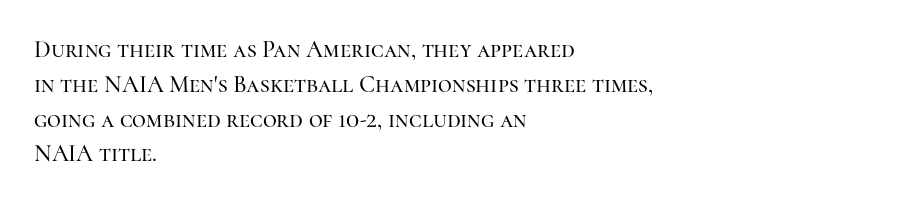
The image shows 24 px text type, upright; set left-aligned, normal line spacing (1.45x), normal letter spacing, not underlined.
